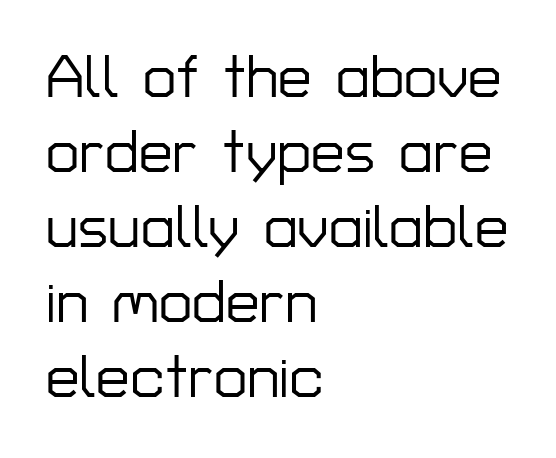
{"serif": "no", "italic": "no", "width": "normal", "stroke_contrast": "low", "x_height": "medium", "monospaced": "no", "underline": "no", "align": "left", "line_spacing": "normal", "line_spacing_ratio": 1.25, "letter_spacing": "normal", "letter_spacing_em": 0.0, "glyph_px": 60}
